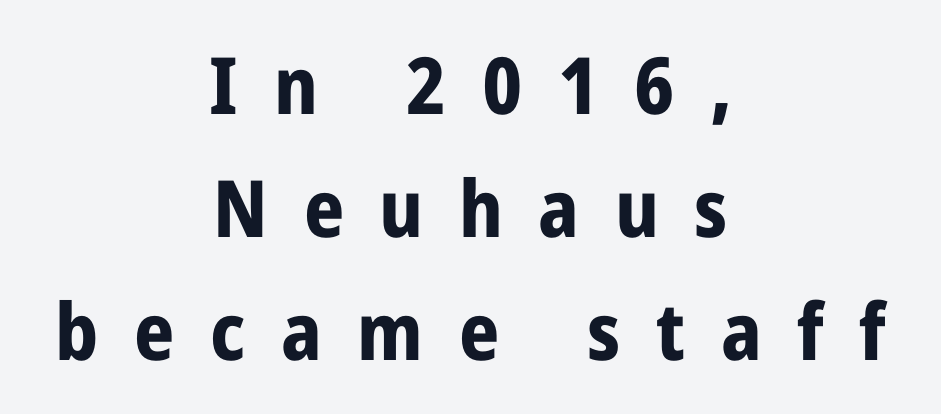
Examine the stroke ends and you'll find no serifs. Every stem runs plumb, perpendicular to the baseline. The sample has been set heavy, in full bold. The rag falls on both sides of this text block equally. Clear beneath every line of the passage. Summary of vertical rhythm: regular, with standard interline spacing.
